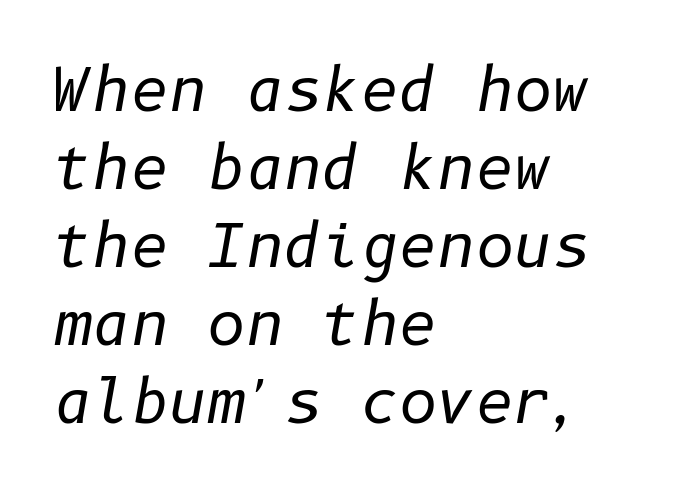
{"italic": "yes", "lean": "right", "slant_degrees": 10, "bold": "no", "weight": "regular", "width": "normal", "stroke_contrast": "low", "x_height": "medium", "underline": "no", "align": "left", "line_spacing": "normal", "line_spacing_ratio": 1.32, "letter_spacing": "normal", "letter_spacing_em": 0.0, "glyph_px": 59}
